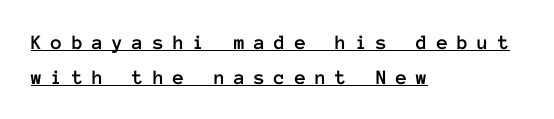
The image shows 21 px text type, upright; set left-aligned, normal line spacing (1.66x), unusually wide letter spacing (+0.42 em), underlined.
